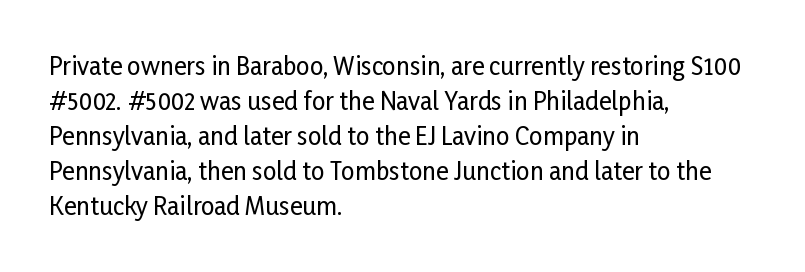
The image shows 24 px text type, upright; set left-aligned, normal line spacing (1.46x), normal letter spacing, not underlined.
